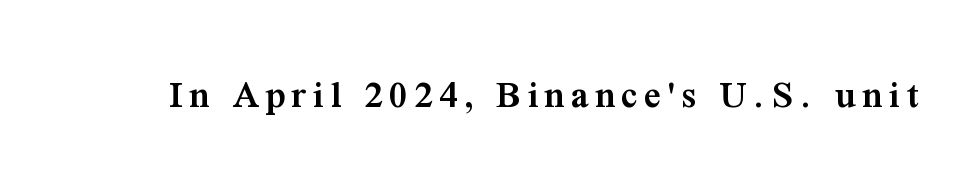
The letters are semibold — heavier than regular but short of a full bold. Check the space under the baseline: it is left empty. Proportional: the letters do not fall into vertical columns. Tall strokes in this sample are plumb rather than angled.
